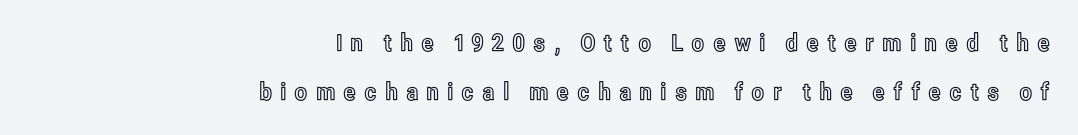
Honestly, there is no underline to notice here at all. Each line ends at the same right margin while the left side varies. Someone cranked the tracking dial way up on this one. Each new line begins a long way beneath the previous one. The type sits square on the baseline with zero lean.
